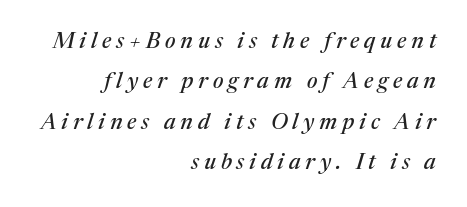
Q: Is the text italic (slanted)? A: Yes, it leans right by about 17 degrees.
Q: Is the text underlined? A: No.
Q: How is the paragraph aligned? A: Right-aligned.
Q: Is the spacing between letters normal or unusually wide? A: Unusually wide.
